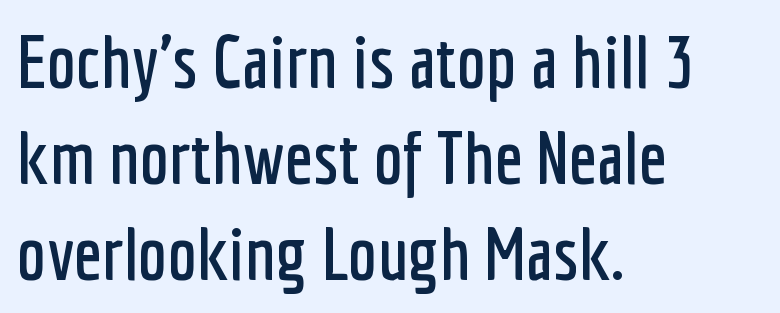
Q: Is the text italic (slanted)? A: No, it is upright.
Q: Is the typeface a serif or a sans-serif typeface? A: Sans-serif.
Q: Is the text underlined? A: No.
Q: How is the paragraph aligned? A: Left-aligned.
Q: Is the spacing between letters normal or unusually wide? A: Normal.
Q: Is the spacing between lines tight, normal or loose? A: Normal.
Q: Width (condensed, normal, or wide)? A: Condensed.
Q: Stroke contrast? A: Low.
Q: x-height? A: Medium.
Q: Monospaced? A: No.
